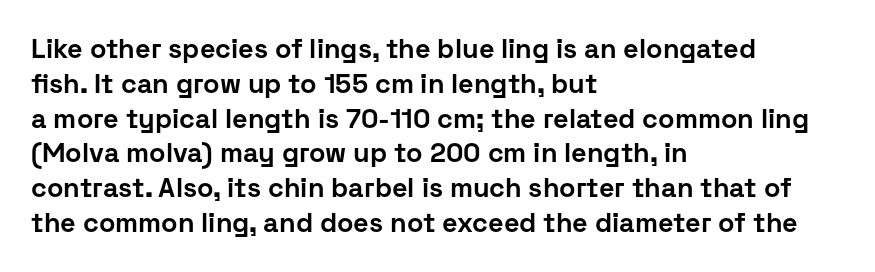
Q: Is the text bold? A: Yes.
Q: Is the text italic (slanted)? A: No, it is upright.
Q: Is the text underlined? A: No.
Q: How is the paragraph aligned? A: Left-aligned.
Q: Is the spacing between letters normal or unusually wide? A: Normal.
Q: Is the spacing between lines tight, normal or loose? A: Normal.
